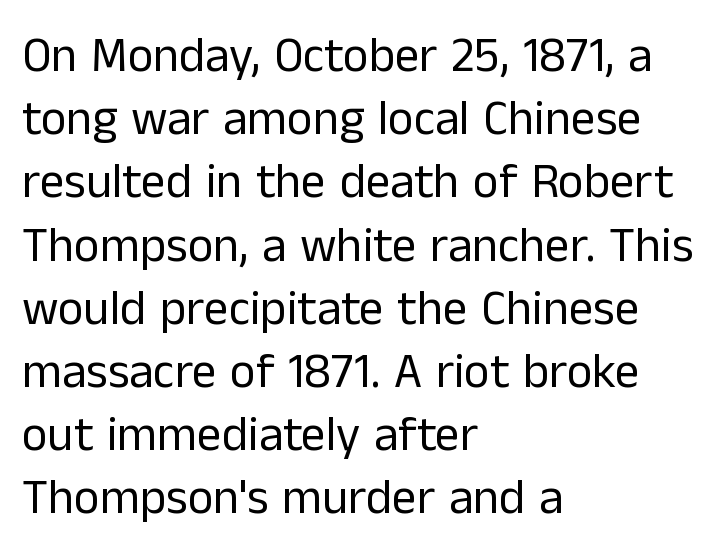
Q: Is the text bold? A: No.
Q: Is the text italic (slanted)? A: No, it is upright.
Q: Is the typeface a serif or a sans-serif typeface? A: Sans-serif.
Q: Is the text underlined? A: No.
Q: How is the paragraph aligned? A: Left-aligned.
Q: Is the spacing between letters normal or unusually wide? A: Normal.
Q: Is the spacing between lines tight, normal or loose? A: Normal.
Q: Width (condensed, normal, or wide)? A: Normal.
Q: Stroke contrast? A: Low.
Q: x-height? A: Medium.
Q: Monospaced? A: No.
